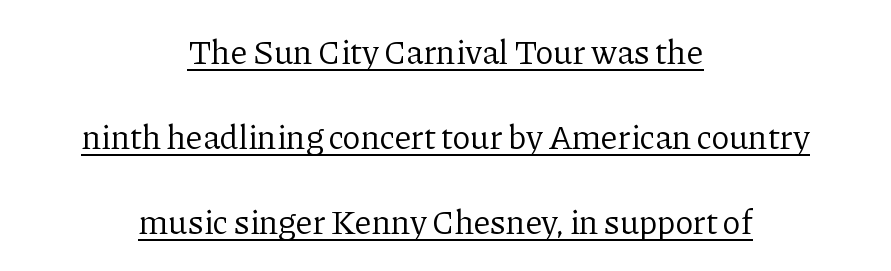
Check where the strokes stop: tiny serifs finish them off. Horizontal bands of white between lines are thick stripes. A baseline rule has been typeset under these characters. This sample has the flowing, uneven cadence of proportional lettering.
